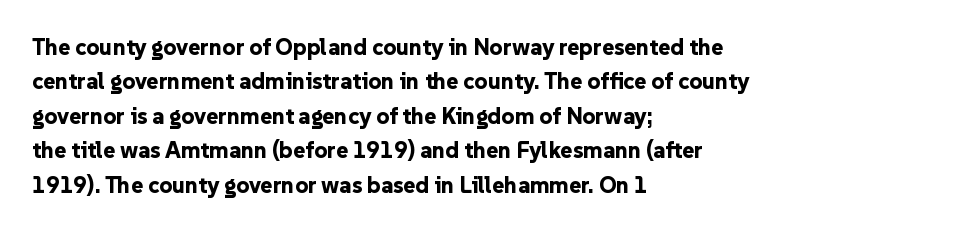
Is the letter spacing exaggerated? No — it looks like the ordinary default. Reading down the block, your eye returns to a fixed left position each line. Heavy-handed strokes throughout: this text is bold. Just letters on the line, the space beneath them empty. Baseline-to-baseline distance is the conventional proportion of letter height. A roman cut, with each character standing at attention.
